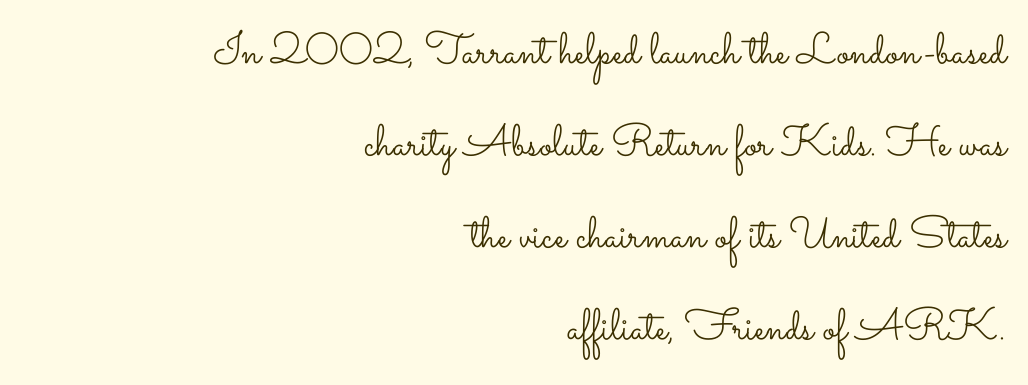
{"bold": "no", "weight": "light", "width": "wide", "stroke_contrast": "low", "x_height": "small", "monospaced": "no", "underline": "no", "align": "right", "line_spacing": "loose", "line_spacing_ratio": 2.09, "letter_spacing": "normal", "letter_spacing_em": 0.0, "glyph_px": 44}
